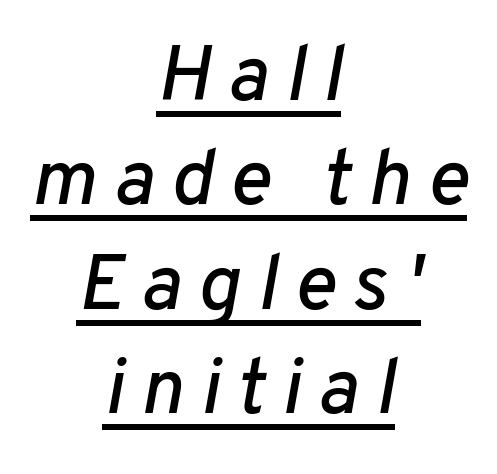
A baseline rule has been typeset under these characters. Reading down the column, the eye jumps a familiar distance to each next line. When letters slant like this, we call the style italic. Between one letter and the next there's a generous, obvious gap. The face used here is proportionally spaced, like ordinary book or web type. Is the block centered? Yes — each line is placed symmetrically about the middle.
